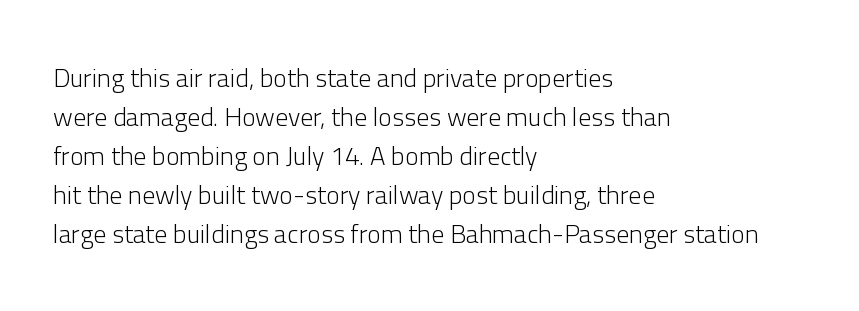
{"italic": "no", "bold": "no", "underline": "no", "align": "left", "line_spacing": "normal", "line_spacing_ratio": 1.5, "letter_spacing": "normal", "letter_spacing_em": 0.0, "glyph_px": 26}
